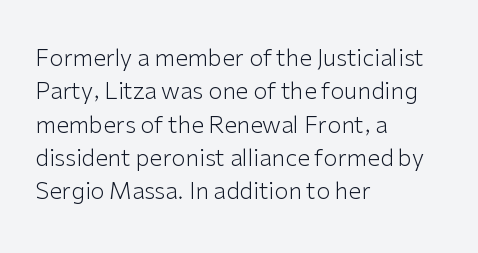
How would I describe the line gaps? Plain and ordinary. Just letters on the line, the space beneath them empty. Alignment: flush left. In terms of posture, this sample is upright.
